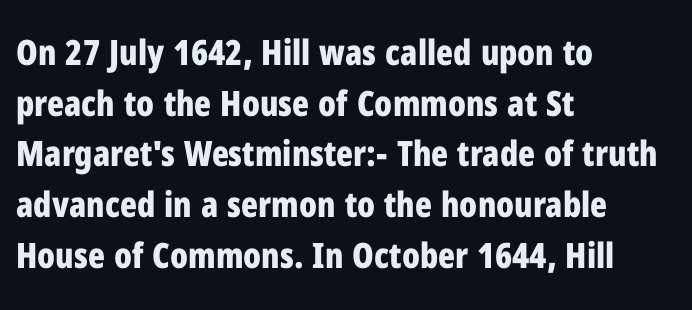
{"serif": "no", "italic": "no", "bold": "yes", "weight": "bold", "width": "condensed", "stroke_contrast": "low", "x_height": "medium", "monospaced": "no", "underline": "no", "align": "left", "line_spacing": "normal", "line_spacing_ratio": 1.45, "letter_spacing": "normal", "letter_spacing_em": 0.0, "glyph_px": 35}
